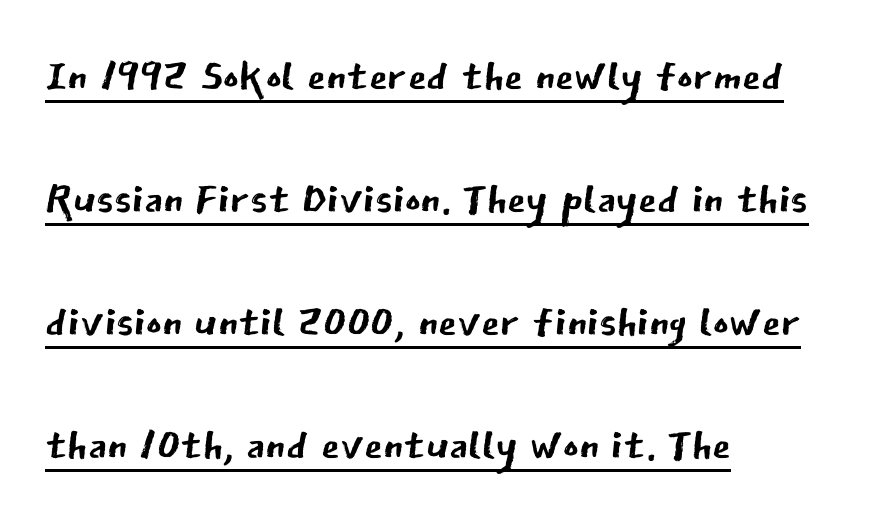
{"serif": "no", "italic": "no", "bold": "no", "weight": "regular", "width": "normal", "stroke_contrast": "low", "x_height": "medium", "monospaced": "no", "underline": "yes", "align": "left", "line_spacing": "loose", "line_spacing_ratio": 2.05, "letter_spacing": "normal", "letter_spacing_em": 0.0, "glyph_px": 60}
